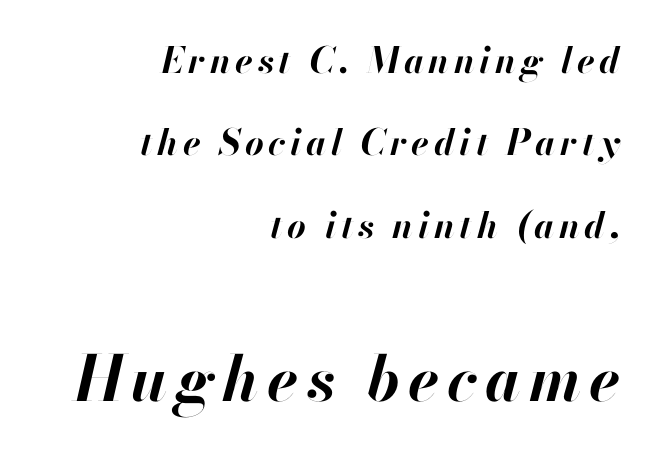
The image shows 63 px bold type, italic (leaning right); set right-aligned, loose line spacing (2.29x), not underlined; the second (bottom) block is 1.75x larger; high stroke contrast and a small x-height.
